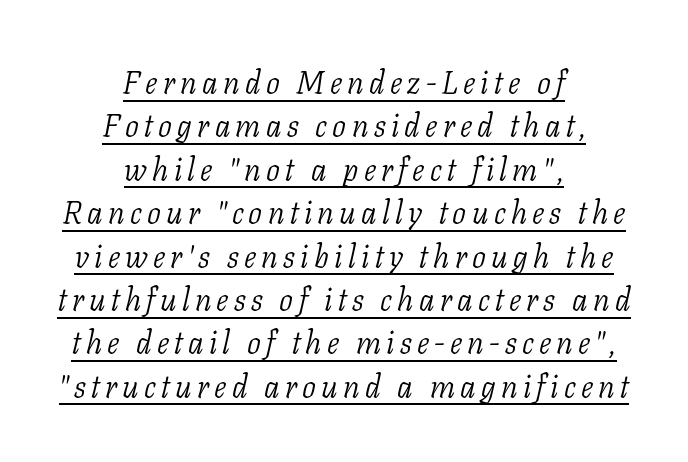
Q: Is the text bold? A: No.
Q: Is the text italic (slanted)? A: Yes, it leans right by about 11 degrees.
Q: Is the typeface a serif or a sans-serif typeface? A: Serif.
Q: Is the text underlined? A: Yes.
Q: How is the paragraph aligned? A: Centered.
Q: Is the spacing between lines tight, normal or loose? A: Normal.
Q: Width (condensed, normal, or wide)? A: Normal.
Q: Stroke contrast? A: Low.
Q: x-height? A: Medium.
Q: Monospaced? A: No.
